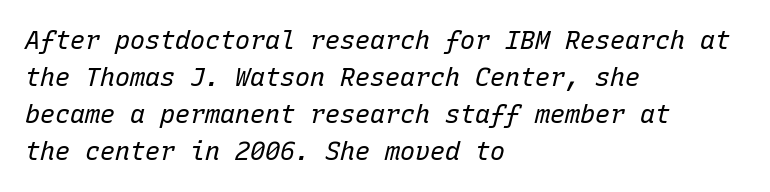
The image shows 25 px text type, italic (leaning right); set left-aligned, normal line spacing (1.48x), normal letter spacing, not underlined.
